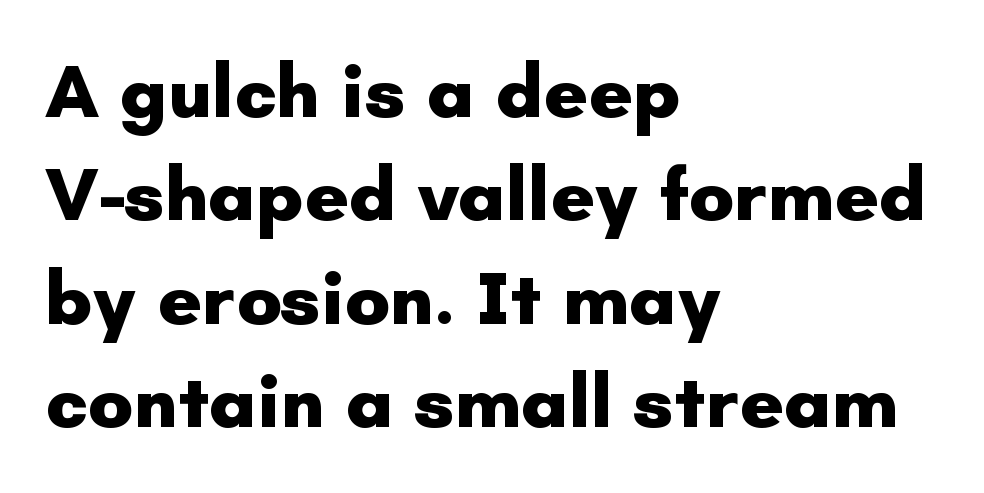
The image shows 76 px heavy sans-serif type, upright; set left-aligned, normal line spacing (1.36x), normal letter spacing, not underlined; low stroke contrast and a small x-height.
